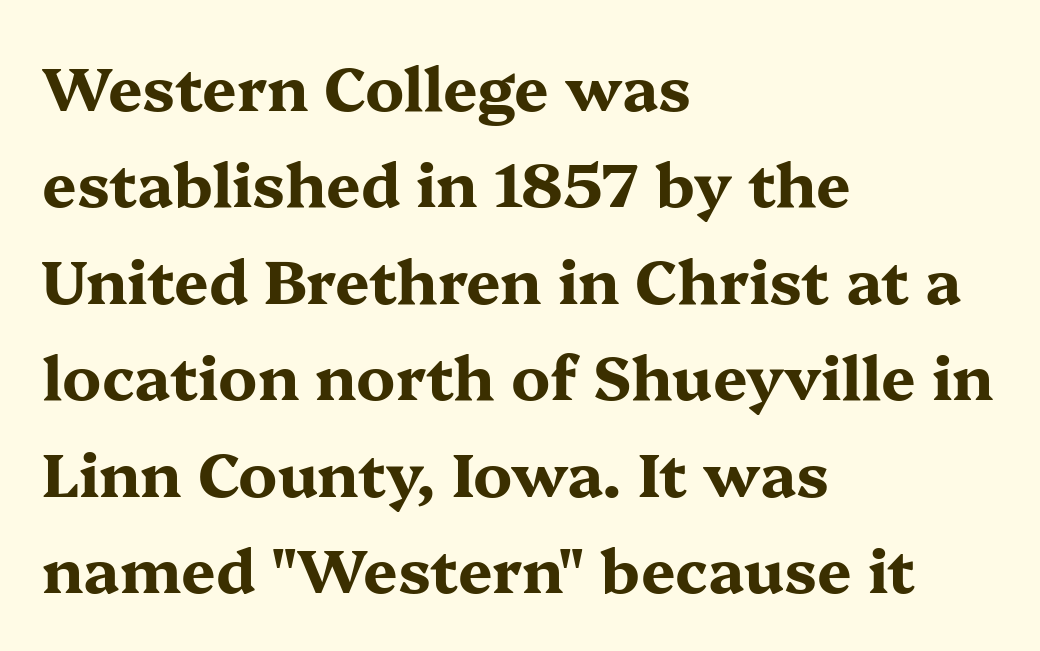
The image shows 61 px bold, wide serif type, upright; set left-aligned, normal line spacing (1.58x), normal letter spacing, not underlined; medium stroke contrast and a medium x-height.
